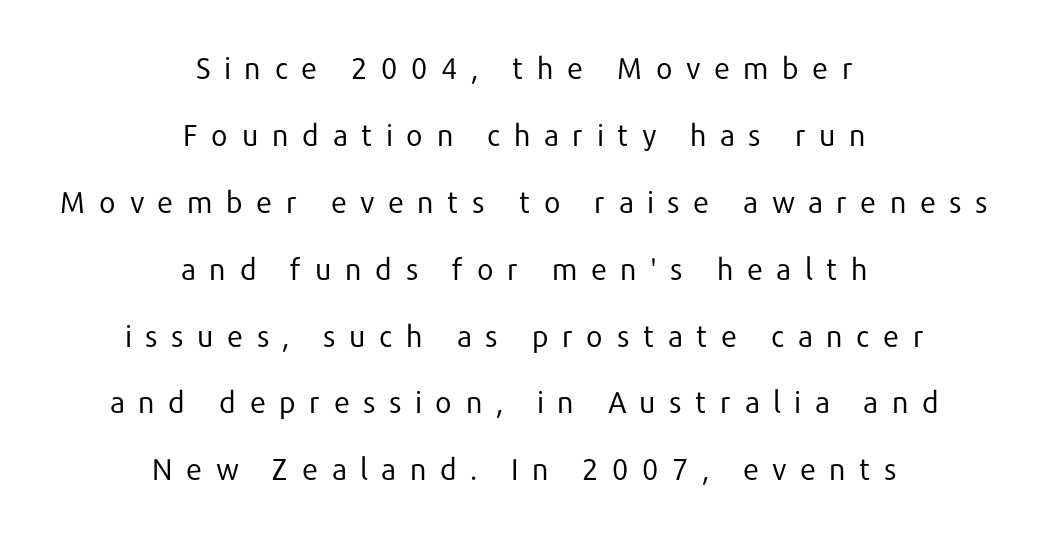
Observe the wide spacing: letters keep a clear distance from each other. Varying glyph widths throughout — classic text-font behaviour. Check where the strokes stop: nothing finishes them off — pure sans. Type without underlining. The letterforms sit at book weight or below. The compositor balanced each line on the midline.
